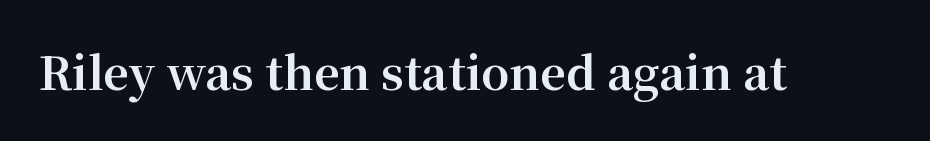
{"serif": "yes", "italic": "no", "bold": "yes", "weight": "bold", "width": "normal", "stroke_contrast": "medium", "x_height": "medium", "monospaced": "no", "underline": "no", "letter_spacing": "normal", "letter_spacing_em": 0.0, "glyph_px": 45}
